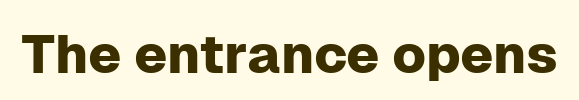
Check under the words: just untouched page. Observe the ordinary spacing: letters are neighbours, not strangers. The type family on display is of the sans-serif kind. Here the designer chose a conventional face with non-uniform glyph widths. The typography opts for an upright posture over an oblique one.
